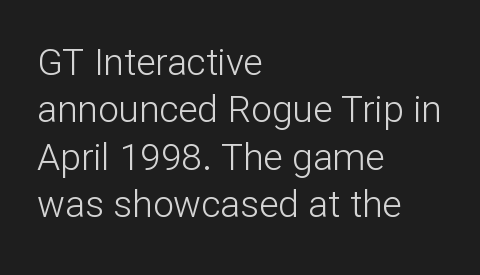
Q: Is the text bold? A: No.
Q: Is the text italic (slanted)? A: No, it is upright.
Q: Is the typeface a serif or a sans-serif typeface? A: Sans-serif.
Q: Is the text underlined? A: No.
Q: How is the paragraph aligned? A: Left-aligned.
Q: Is the spacing between letters normal or unusually wide? A: Normal.
Q: Is the spacing between lines tight, normal or loose? A: Normal.
Q: Width (condensed, normal, or wide)? A: Normal.
Q: Stroke contrast? A: Low.
Q: x-height? A: Medium.
Q: Monospaced? A: No.
